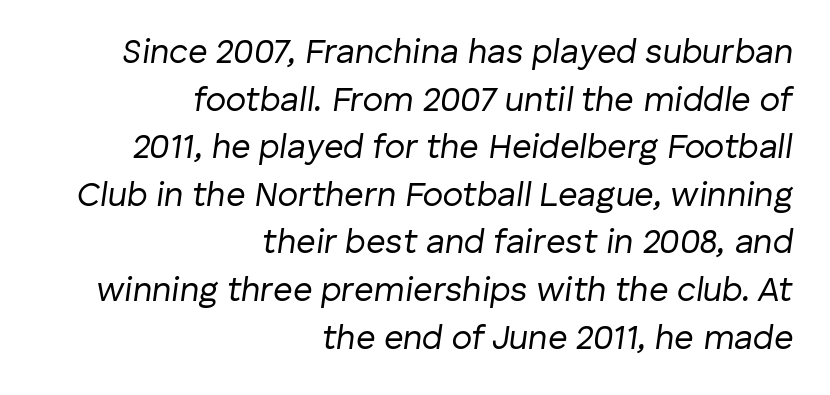
The image shows 34 px regular-weight type, italic (leaning right); set right-aligned, normal line spacing (1.4x), normal letter spacing, not underlined; low stroke contrast and a medium x-height.
